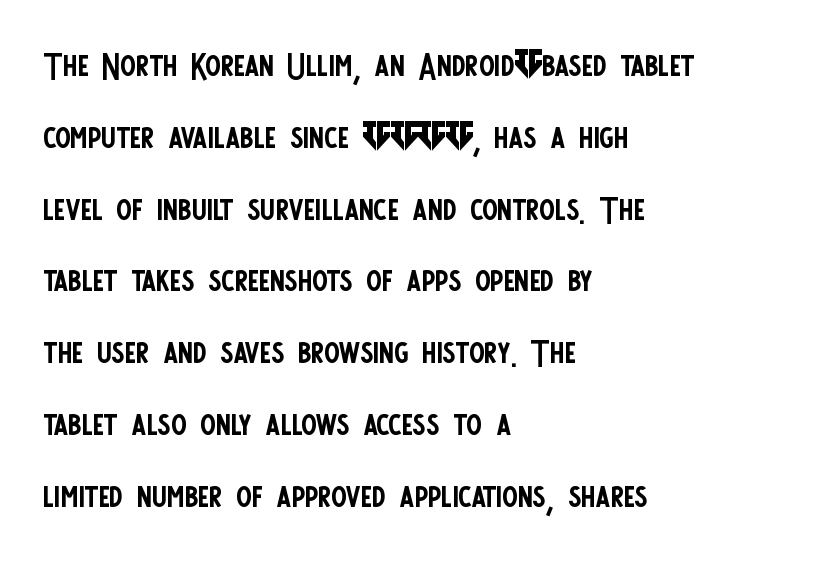
Observe the ordinary spacing: letters are neighbours, not strangers. No feet cap the strokes, marking this as sans-serif type. Vertically, the passage feels balanced, rows spaced as you'd expect. The foot of each line stays bare and open. Think of a printed novel: that variable character pitch is what you see here. The strokes are not fattened; the text isn't bold.
